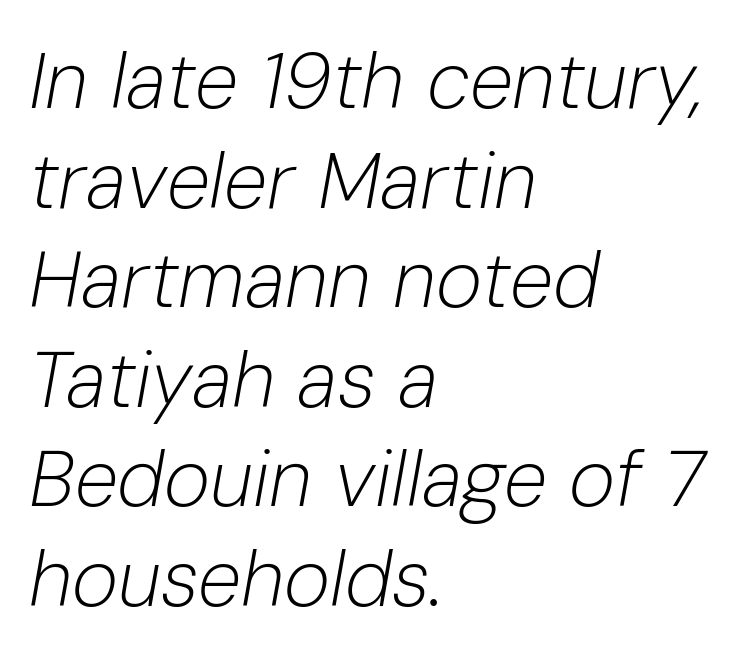
Bold? No — there's no thickening of the strokes. Posture: slanted. Clear beneath every line of the passage. A typesetter would call this zero additional tracking. This rendering uses left alignment, leaving the right contour irregular. Summary of vertical rhythm: regular, with standard interline spacing.
